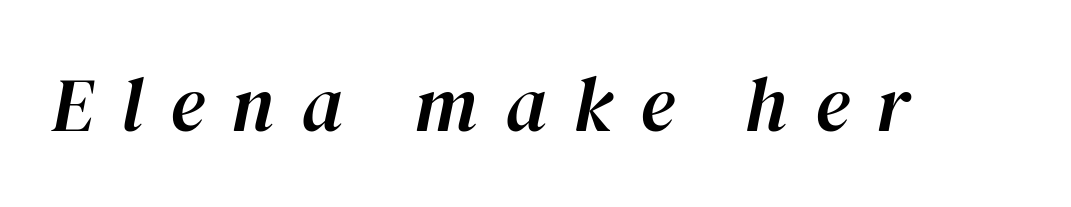
Q: Is the text italic (slanted)? A: Yes, it leans right by about 12 degrees.
Q: Is the text underlined? A: No.
Q: Is the spacing between letters normal or unusually wide? A: Unusually wide.
Q: Width (condensed, normal, or wide)? A: Normal.
Q: Stroke contrast? A: High.
Q: x-height? A: Medium.
Q: Monospaced? A: No.
